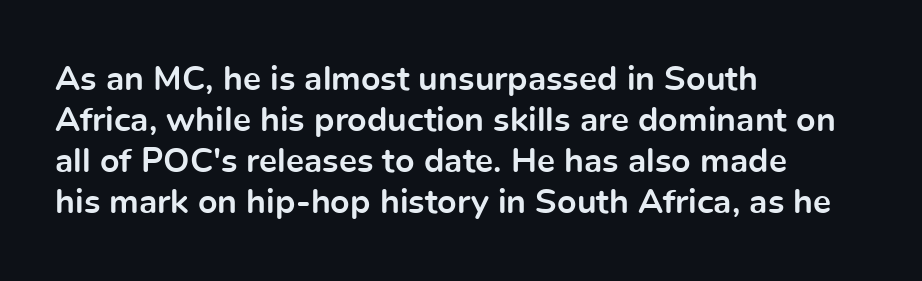
{"serif": "no", "italic": "no", "bold": "yes", "weight": "bold", "width": "normal", "x_height": "medium", "monospaced": "no", "underline": "no", "align": "left", "line_spacing_ratio": 1.21, "letter_spacing": "normal", "letter_spacing_em": 0.0, "glyph_px": 34}
